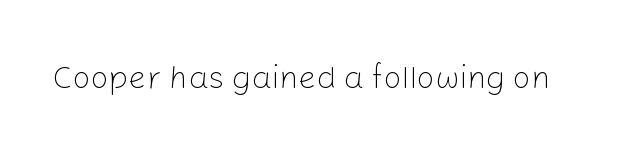
The face used here is a sans, in the tradition of grotesques and geometrics. These lines are rendered in a variable-pitch font. This rendering features lettering with no underline. Standard letterfit; no display-style spreading of the glyphs. The passage shown is not bold in any degree.
